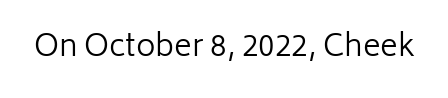
The image shows 30 px regular-weight sans-serif type, upright; set normal letter spacing, not underlined; low stroke contrast and a medium x-height.
